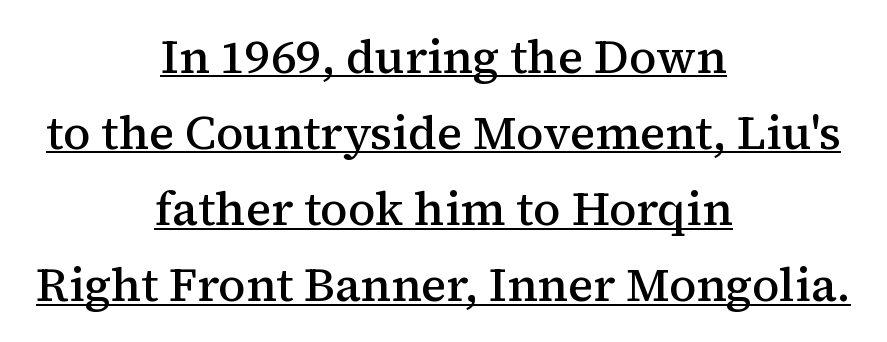
The image shows 47 px semibold serif type, upright; set centered, normal line spacing (1.62x), normal letter spacing, underlined; medium stroke contrast and a medium x-height.
